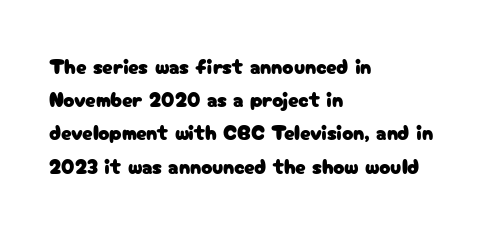
{"italic": "no", "underline": "no", "align": "left", "line_spacing": "normal", "line_spacing_ratio": 1.58, "letter_spacing": "normal", "letter_spacing_em": 0.0, "glyph_px": 21}
